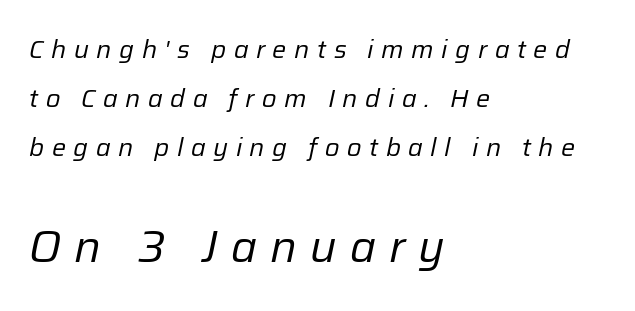
The rendering enlarges the type as you move from the upper chunk to the lower. Line spacing here is loose. Tracking here is generous; glyphs stand well apart from one another. Reading down the block, your eye returns to a fixed left position each line. No heavy texture on the line: the type isn't bold.
